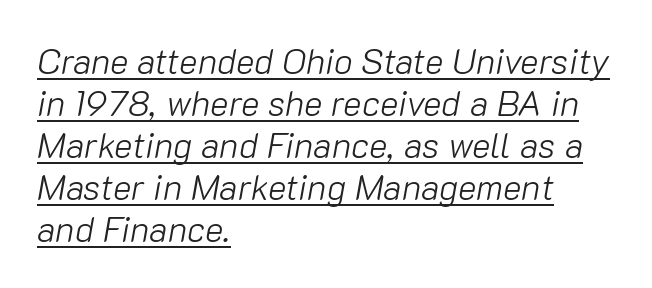
Q: Is the text bold? A: No.
Q: Is the text italic (slanted)? A: Yes, it leans right by about 10 degrees.
Q: Is the text underlined? A: Yes.
Q: How is the paragraph aligned? A: Left-aligned.
Q: Is the spacing between letters normal or unusually wide? A: Normal.
Q: Width (condensed, normal, or wide)? A: Normal.
Q: Stroke contrast? A: Low.
Q: x-height? A: Medium.
Q: Monospaced? A: No.
